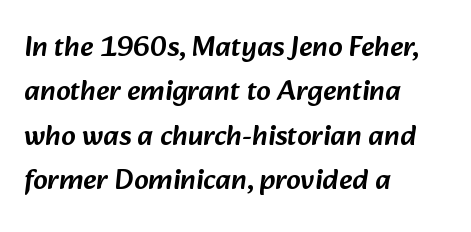
Q: Is the typeface a serif or a sans-serif typeface? A: Sans-serif.
Q: Is the text underlined? A: No.
Q: How is the paragraph aligned? A: Left-aligned.
Q: Is the spacing between letters normal or unusually wide? A: Normal.
Q: Is the spacing between lines tight, normal or loose? A: Normal.
Q: Width (condensed, normal, or wide)? A: Normal.
Q: Stroke contrast? A: Low.
Q: x-height? A: Medium.
Q: Monospaced? A: No.
